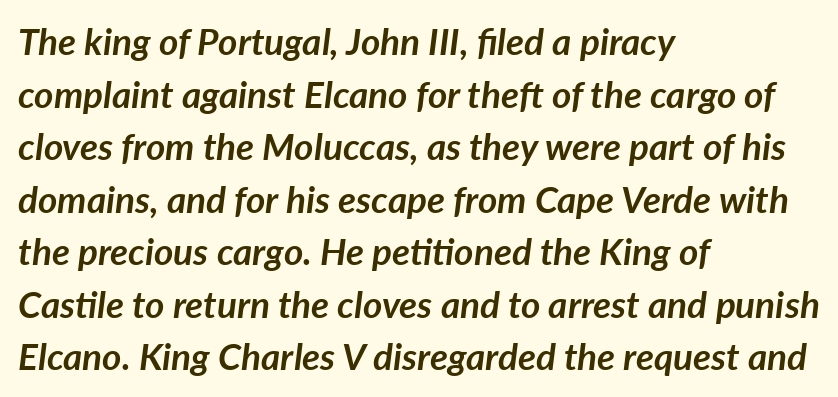
The image shows 37 px semibold type, italic (leaning right); set left-aligned, normal line spacing (1.42x), normal letter spacing, not underlined; low stroke contrast and a medium x-height.
